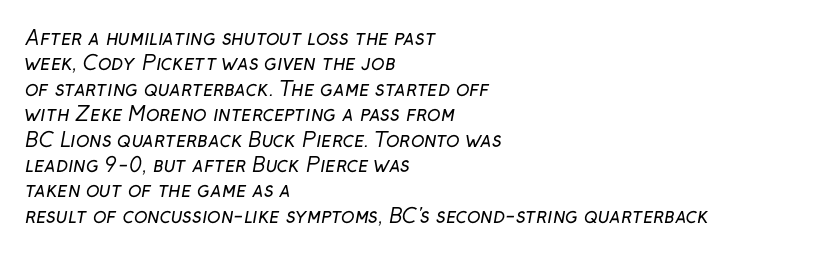
The image shows 20 px text type; set left-aligned, normal line spacing (1.27x), normal letter spacing, not underlined.
